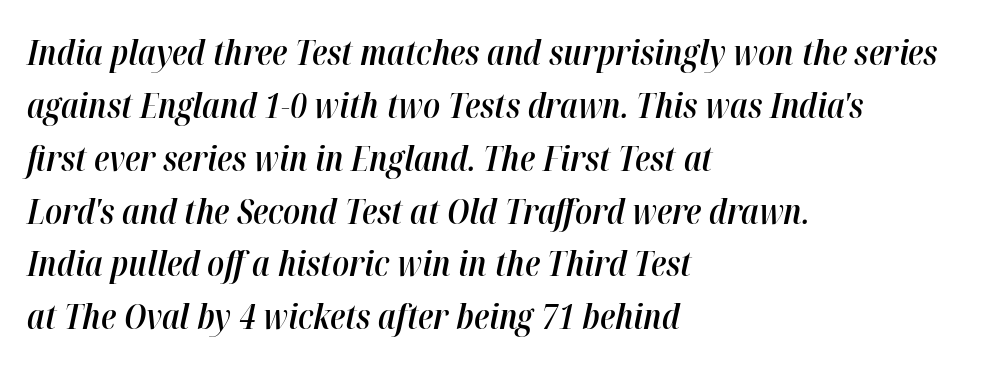
Q: Is the text bold? A: Semi-bold.
Q: Is the text italic (slanted)? A: Yes, it leans right by about 12 degrees.
Q: Is the text underlined? A: No.
Q: How is the paragraph aligned? A: Left-aligned.
Q: Is the spacing between letters normal or unusually wide? A: Normal.
Q: Is the spacing between lines tight, normal or loose? A: Normal.
Q: Width (condensed, normal, or wide)? A: Condensed.
Q: Stroke contrast? A: High.
Q: x-height? A: Medium.
Q: Monospaced? A: No.
